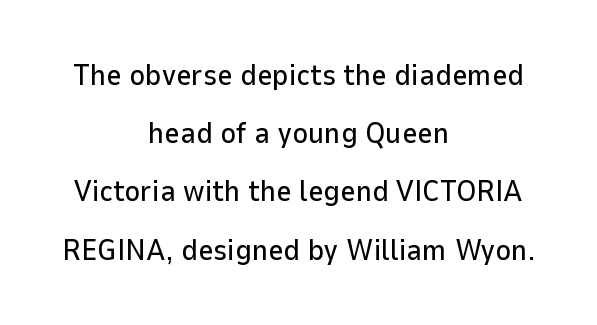
Q: Is the text italic (slanted)? A: No, it is upright.
Q: Is the typeface a serif or a sans-serif typeface? A: Sans-serif.
Q: Is the text underlined? A: No.
Q: How is the paragraph aligned? A: Centered.
Q: Is the spacing between letters normal or unusually wide? A: Normal.
Q: Is the spacing between lines tight, normal or loose? A: Loose.
Q: Width (condensed, normal, or wide)? A: Normal.
Q: Stroke contrast? A: Low.
Q: x-height? A: Medium.
Q: Monospaced? A: No.
